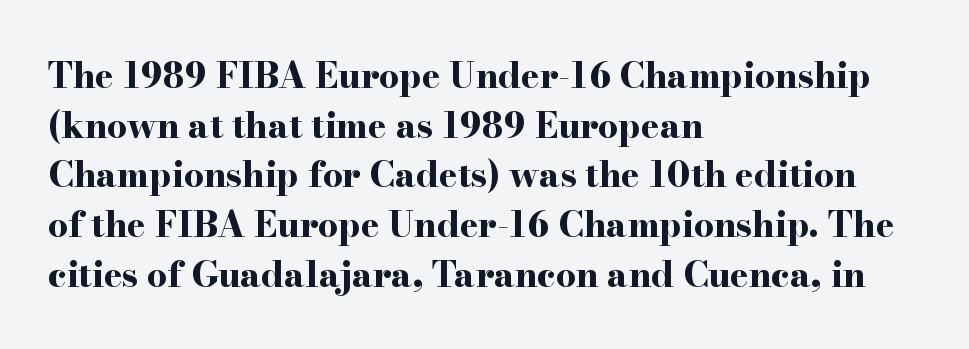
{"serif": "yes", "italic": "no", "bold": "yes", "weight": "bold", "width": "wide", "stroke_contrast": "high", "x_height": "small", "monospaced": "no", "underline": "no", "align": "left", "line_spacing": "normal", "line_spacing_ratio": 1.42, "letter_spacing": "normal", "letter_spacing_em": 0.0, "glyph_px": 35}
